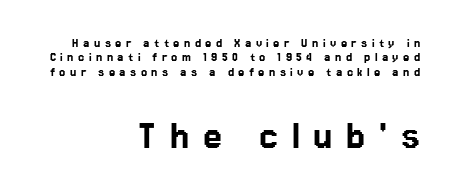
Q: Is the text italic (slanted)? A: No, it is upright.
Q: Is the typeface a serif or a sans-serif typeface? A: Sans-serif.
Q: Is the text underlined? A: No.
Q: How is the paragraph aligned? A: Right-aligned.
Q: Is the spacing between letters normal or unusually wide? A: Unusually wide.
Q: Is the spacing between lines tight, normal or loose? A: Tight.
Q: Which block of text is set in a larger size, the first (top) or the second (bottom)? A: The second (bottom) one.
Q: Width (condensed, normal, or wide)? A: Normal.
Q: Stroke contrast? A: Low.
Q: x-height? A: Medium.
Q: Monospaced? A: No.
